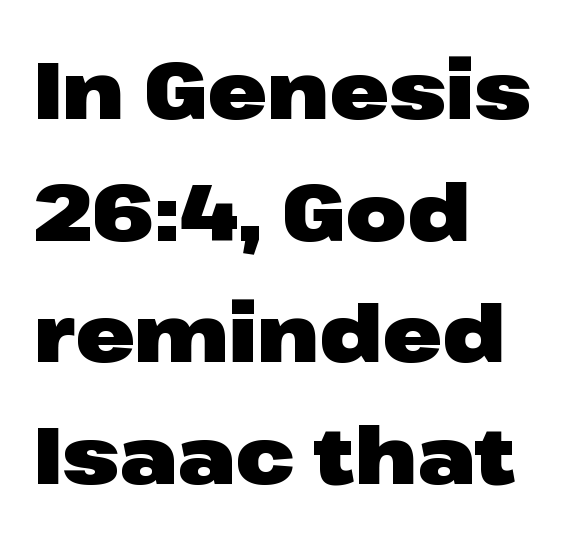
{"serif": "no", "italic": "no", "bold": "yes", "weight": "heavy", "width": "wide", "stroke_contrast": "low", "x_height": "medium", "monospaced": "no", "underline": "no", "align": "left", "line_spacing": "normal", "line_spacing_ratio": 1.54, "letter_spacing": "normal", "letter_spacing_em": 0.0, "glyph_px": 79}
